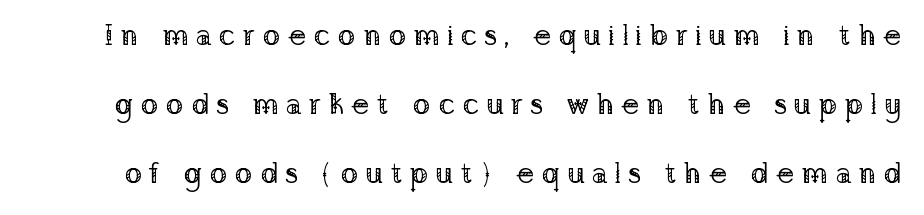
The image shows 30 px regular-weight serif type, upright; set loose line spacing (2.3x), unusually wide letter spacing (+0.23 em), not underlined; low stroke contrast and a medium x-height.
